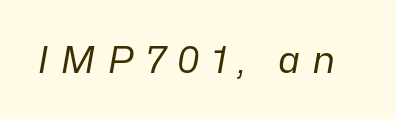
{"italic": "yes", "lean": "right", "slant_degrees": 10, "bold": "no", "weight": "regular", "width": "normal", "stroke_contrast": "low", "x_height": "medium", "monospaced": "no", "underline": "no", "letter_spacing": "wide", "letter_spacing_em": 0.3, "glyph_px": 37}
